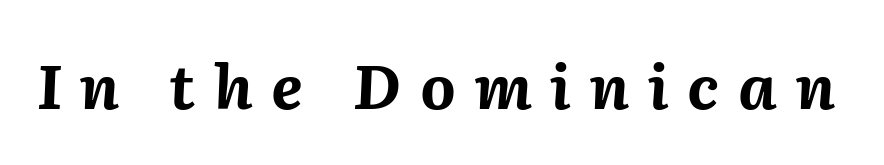
{"italic": "yes", "lean": "right", "slant_degrees": 2, "bold": "yes", "weight": "bold", "width": "normal", "stroke_contrast": "medium", "x_height": "medium", "monospaced": "no", "underline": "no", "letter_spacing": "wide", "letter_spacing_em": 0.31, "glyph_px": 61}
